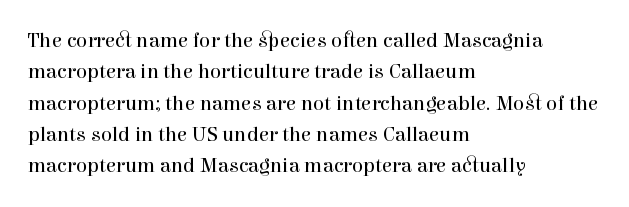
The image shows 21 px text type, upright; set left-aligned, normal line spacing (1.49x), normal letter spacing, not underlined.
